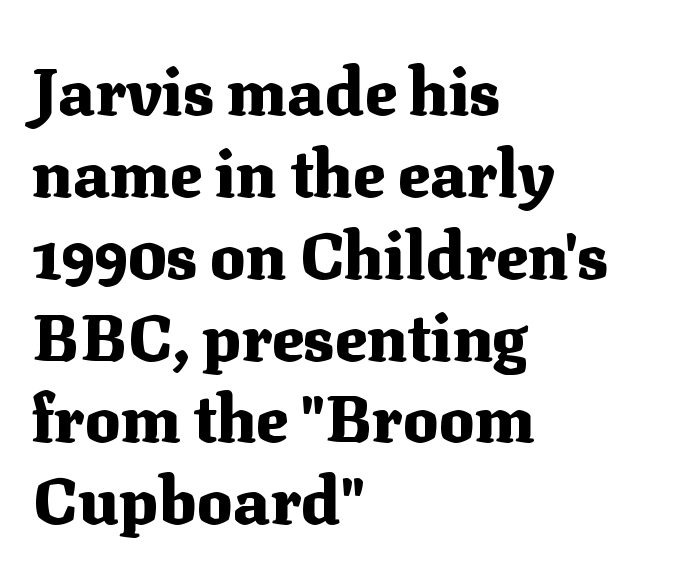
The foot of each line stays bare and open. Tall strokes in this sample are plumb rather than angled. Proportional: the letters do not fall into vertical columns. Where is the straight margin? On the left. The letters are bold, with thick, heavy strokes.
